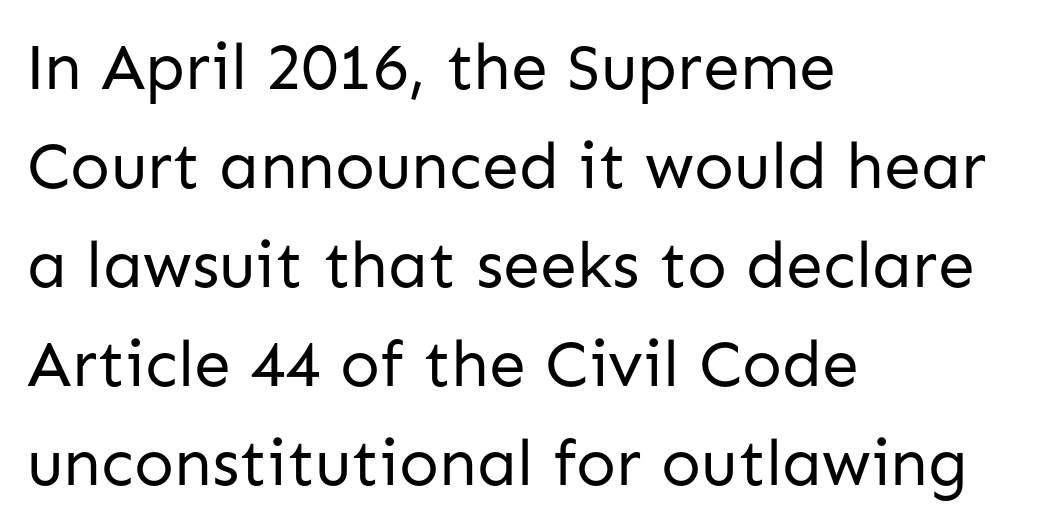
{"serif": "no", "italic": "no", "bold": "no", "weight": "regular", "width": "normal", "stroke_contrast": "low", "x_height": "medium", "monospaced": "no", "underline": "no", "align": "left", "line_spacing": "normal", "line_spacing_ratio": 1.5, "letter_spacing": "normal", "letter_spacing_em": 0.0, "glyph_px": 66}
